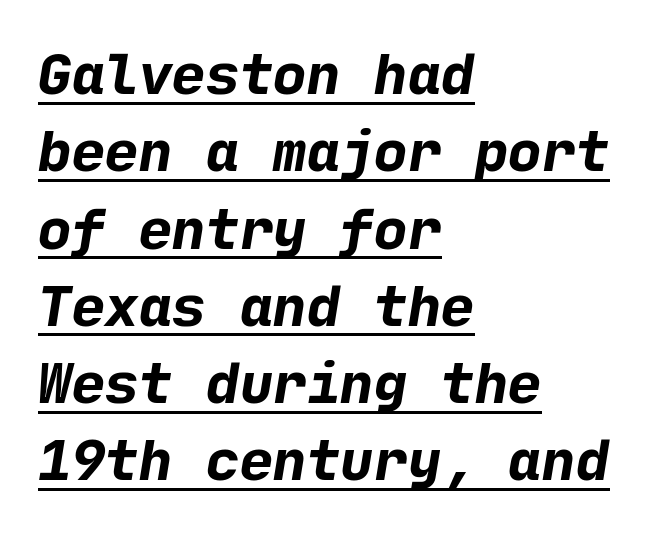
{"serif": "no", "bold": "yes", "weight": "bold", "width": "normal", "stroke_contrast": "low", "x_height": "medium", "underline": "yes", "align": "left", "line_spacing": "normal", "line_spacing_ratio": 1.38, "letter_spacing": "normal", "letter_spacing_em": 0.0, "glyph_px": 56}
